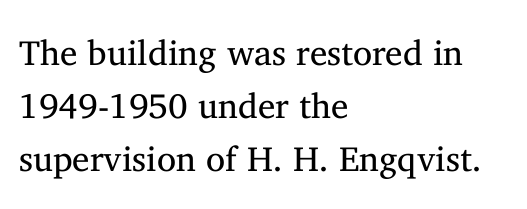
Q: Is the text bold? A: No.
Q: Is the text italic (slanted)? A: No, it is upright.
Q: Is the typeface a serif or a sans-serif typeface? A: Serif.
Q: Is the text underlined? A: No.
Q: How is the paragraph aligned? A: Left-aligned.
Q: Is the spacing between letters normal or unusually wide? A: Normal.
Q: Is the spacing between lines tight, normal or loose? A: Normal.
Q: Width (condensed, normal, or wide)? A: Normal.
Q: Stroke contrast? A: Medium.
Q: x-height? A: Medium.
Q: Monospaced? A: No.
